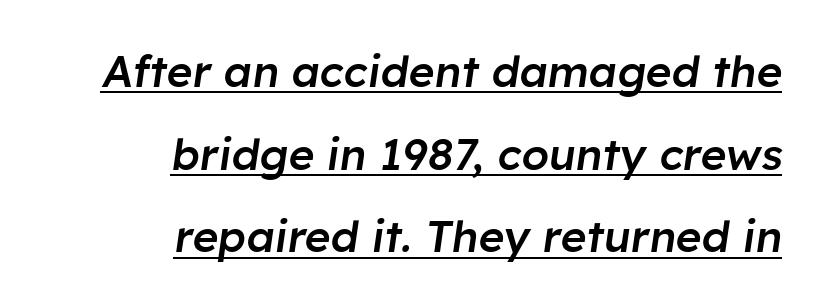
The string is rendered with underlining switched on. Think of a printed novel: that variable character pitch is what you see here. A typesetter would call this zero additional tracking. The text block is weighted toward the right margin, trailing off unevenly leftward.
